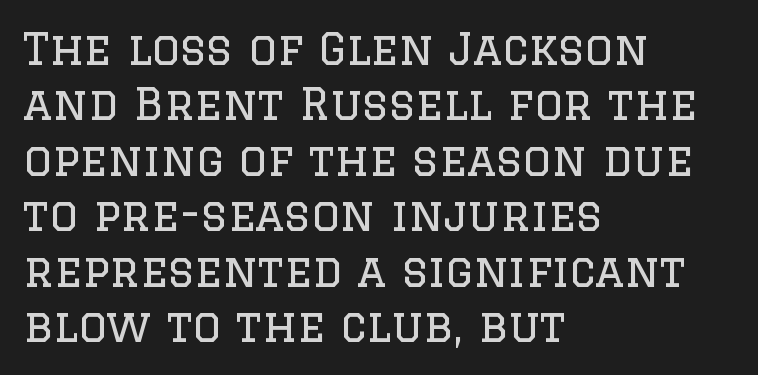
These glyphs show unthickened strokes, regular width or finer. The letters carry serifs — small finishing strokes at the ends of their stems. Is the block centered? No — it sits flush against the left margin. These lines are rendered in a variable-pitch font. There is no visible air inserted between adjacent glyphs.
